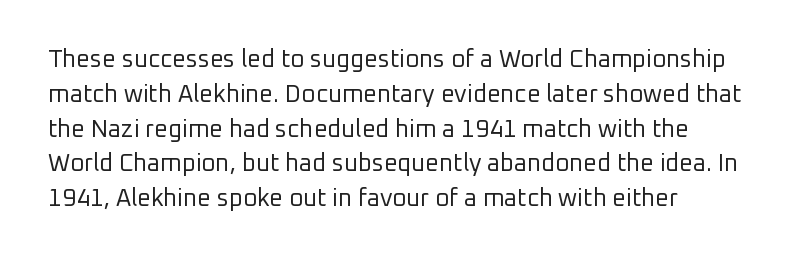
{"italic": "no", "bold": "no", "underline": "no", "line_spacing": "normal", "line_spacing_ratio": 1.45, "letter_spacing": "normal", "letter_spacing_em": 0.0, "glyph_px": 24}
